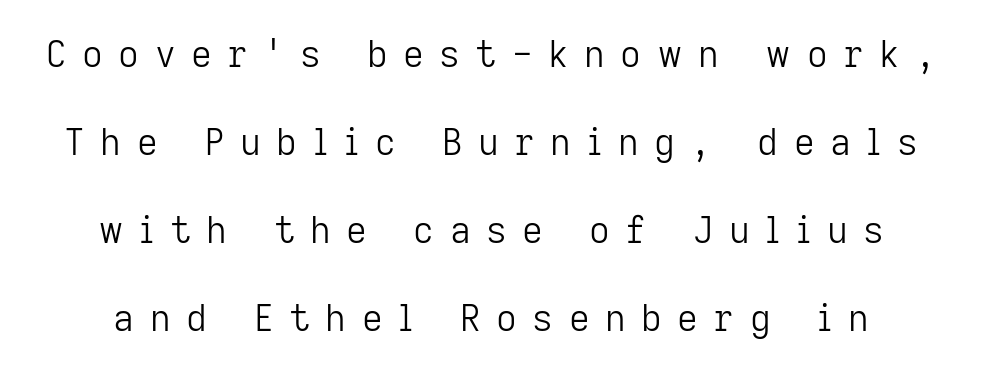
Q: Is the text bold? A: No.
Q: Is the text italic (slanted)? A: No, it is upright.
Q: Is the typeface a serif or a sans-serif typeface? A: Sans-serif.
Q: Is the text underlined? A: No.
Q: Is the spacing between letters normal or unusually wide? A: Unusually wide.
Q: Is the spacing between lines tight, normal or loose? A: Loose.
Q: Width (condensed, normal, or wide)? A: Normal.
Q: Stroke contrast? A: Low.
Q: x-height? A: Medium.
Q: Monospaced? A: No.
